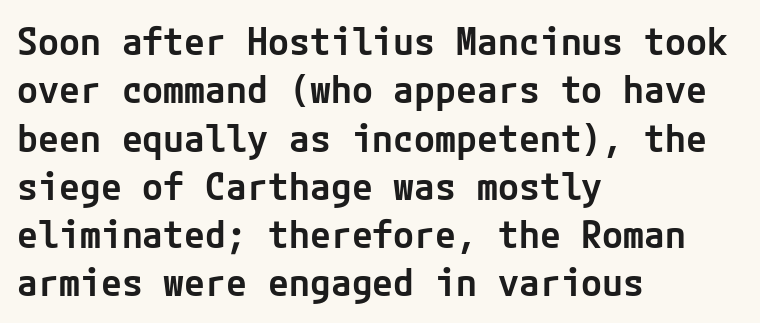
The image shows 38 px semibold sans-serif type, upright; set left-aligned, normal line spacing (1.27x), normal letter spacing, not underlined; low stroke contrast and a medium x-height.
